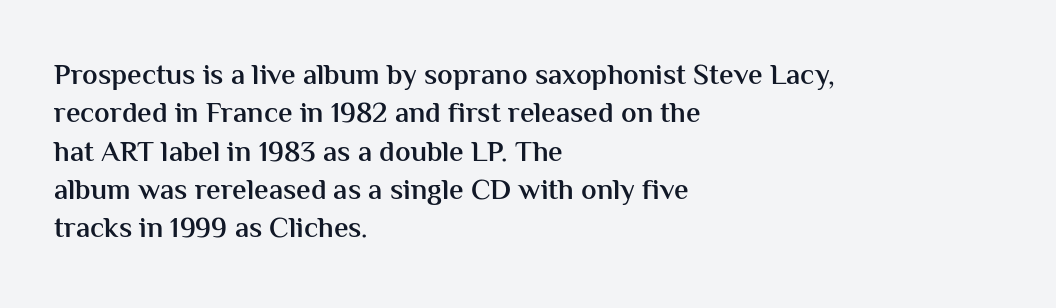
The image shows 29 px semibold sans-serif type, upright; set left-aligned, normal line spacing (1.32x), normal letter spacing, not underlined; medium stroke contrast and a medium x-height.
